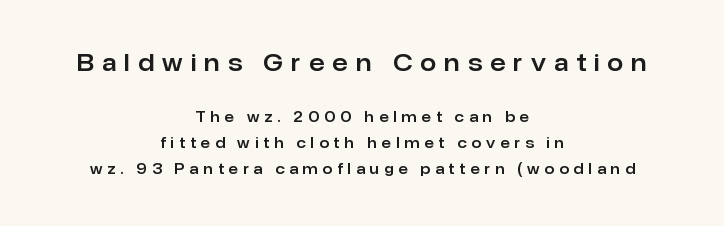
Q: Is the text italic (slanted)? A: No, it is upright.
Q: Is the text underlined? A: No.
Q: How is the paragraph aligned? A: Centered.
Q: Is the spacing between letters normal or unusually wide? A: Unusually wide.
Q: Which block of text is set in a larger size, the first (top) or the second (bottom)? A: The first (top) one.
